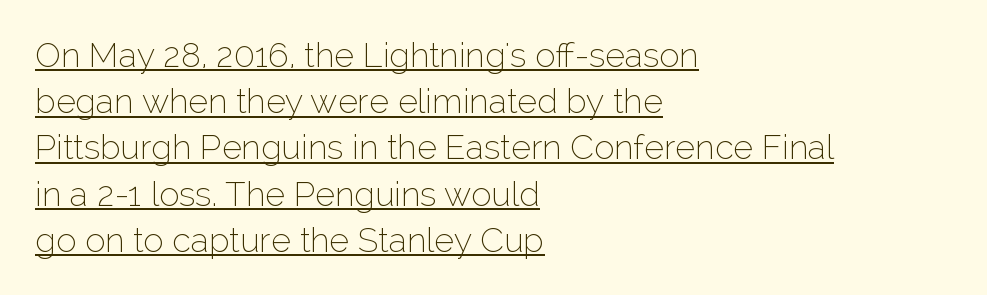
Is the letter spacing exaggerated? No — it looks like the ordinary default. Unlike italic type, these characters show no tilt at all. In designer terms, the underline attribute is active on this setting. A sans-serif font was chosen for this passage. A light-to-regular cut is what we see here. Here the designer chose a conventional face with non-uniform glyph widths.
